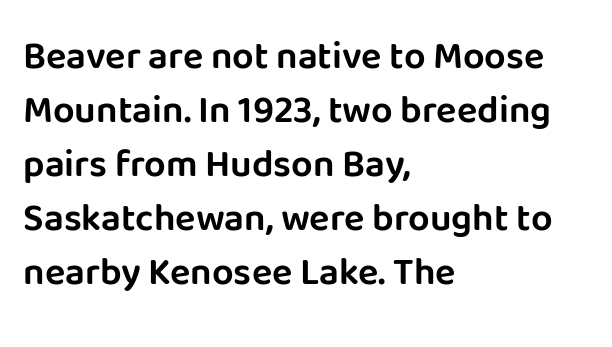
Beneath every word, the page is bare. One glance says typical: line gaps are just what's usual. Nope, not italic — everything's standing straight. Varying glyph widths throughout — classic text-font behaviour. Nope, no serifs anywhere on these letters. Is the block centered? No — it sits flush against the left margin.
